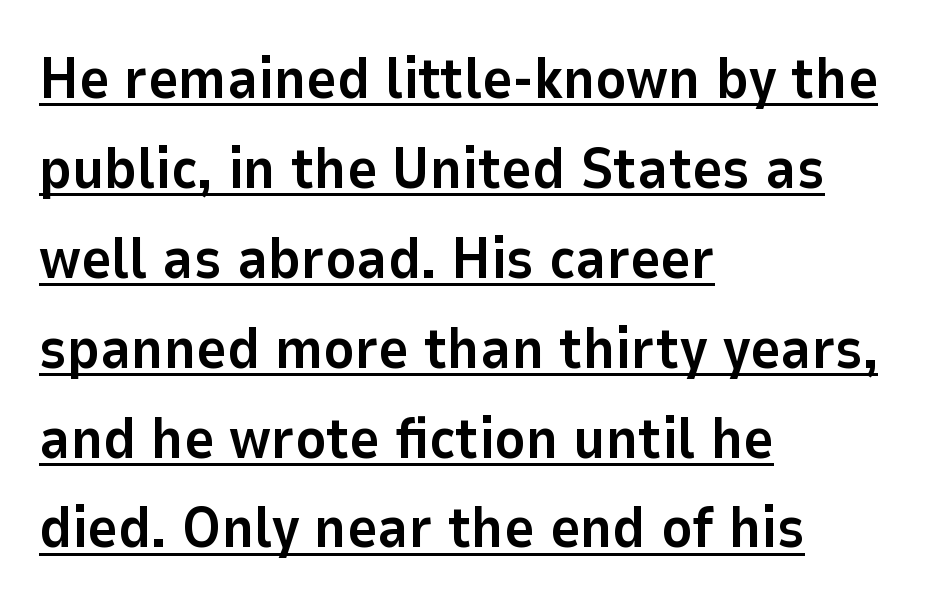
Here the designer chose a conventional face with non-uniform glyph widths. These characters rest on top of a visible drawn line. The font family rendered here belongs to the sans-serif group. A typesetter would call this leading conventional body-copy spacing. It's the straight-up-and-down kind of type.
